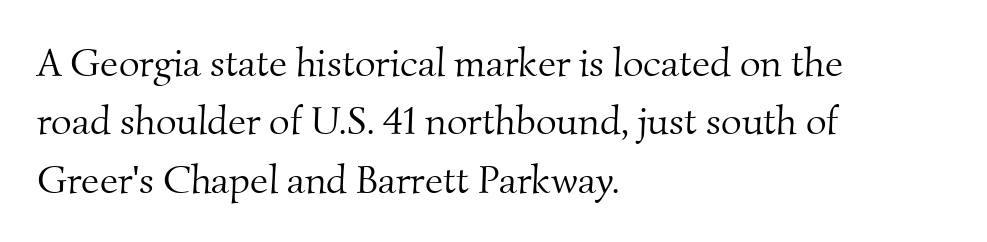
{"serif": "yes", "bold": "no", "weight": "light", "width": "normal", "stroke_contrast": "medium", "x_height": "small", "monospaced": "no", "underline": "no", "align": "left", "line_spacing": "normal", "line_spacing_ratio": 1.46, "letter_spacing": "normal", "letter_spacing_em": 0.0, "glyph_px": 40}
